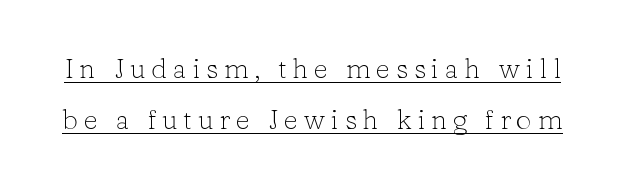
The rendered words wear a rule along their underside. How are the letters spaced? Widely, with obvious added tracking. Is this a heavy cut? Hardly; it is regular or lighter. Ascenders rise straight up at ninety degrees.
